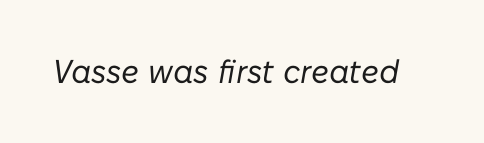
The image shows 33 px regular-weight type, italic (leaning right); set normal letter spacing, not underlined; low stroke contrast and a medium x-height.
